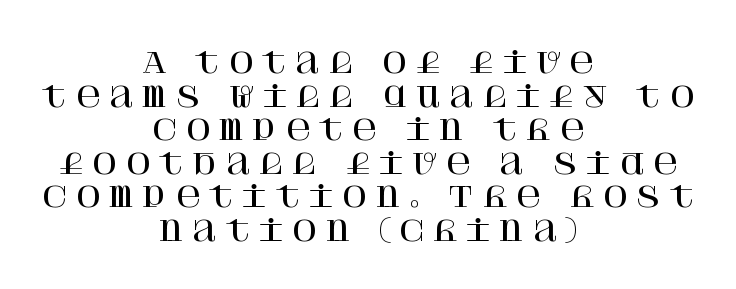
The text was rendered using a seriffed face with decorative stroke endings. The string is rendered with underlining switched off. Designer's note — italics off, roman on. Look at the tracking — it's clearly loosened, letters drifting apart. This rendering uses center alignment, leaving both contours irregular but symmetric.
